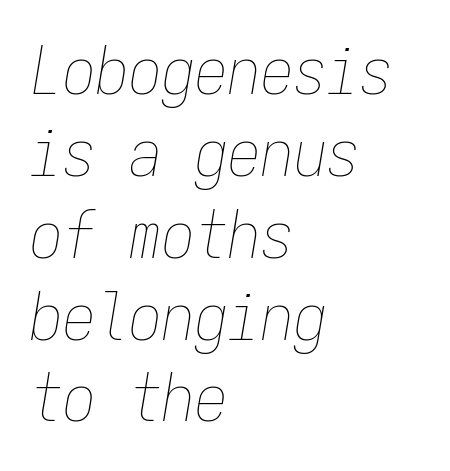
The image shows 66 px thin, condensed type, italic (leaning right), monospaced; set left-aligned, line spacing 1.24x, normal letter spacing, not underlined; low stroke contrast and a medium x-height.
